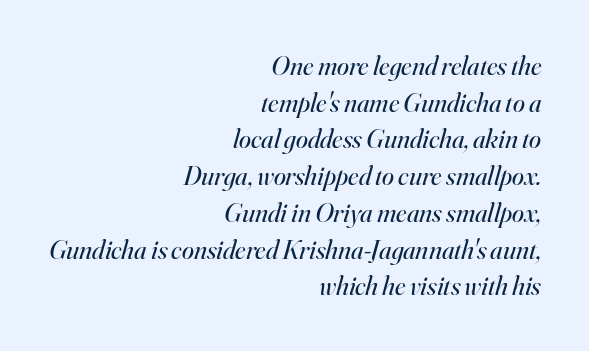
Does extra space separate the letters? No, they use regular spacing. Stems here are at most as thick as an everyday book face. Horizontal bands of white between lines are of average thickness. Does the lettering tilt? It does — this is italic. Which margin do the lines hug? The right one — the left edge is uneven.
